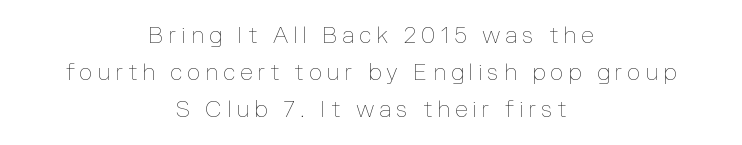
Letters have the restrained weight of plain body copy at most. Each line is balanced around a shared central axis. Does extra space separate the letters? Yes, quite a lot of it. What's the leading like? Ordinary, nothing unusual. This is roman type, the default non-slanted kind. Bare-footed words on every line.
